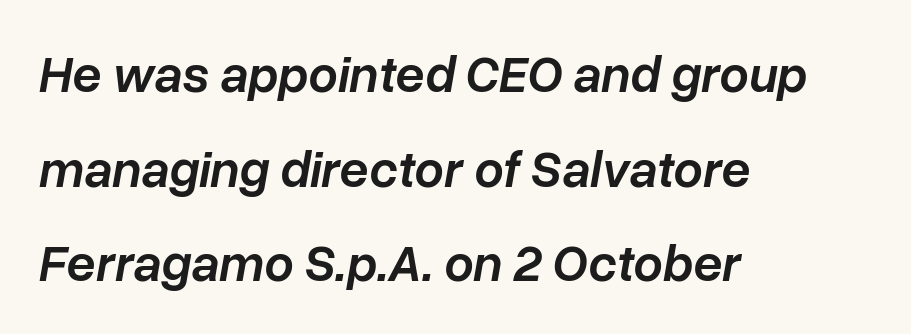
{"italic": "yes", "lean": "right", "slant_degrees": 10, "bold": "semi", "weight": "semibold", "width": "normal", "stroke_contrast": "low", "x_height": "medium", "monospaced": "no", "underline": "no", "align": "left", "line_spacing_ratio": 1.82, "letter_spacing": "normal", "letter_spacing_em": 0.0, "glyph_px": 52}
